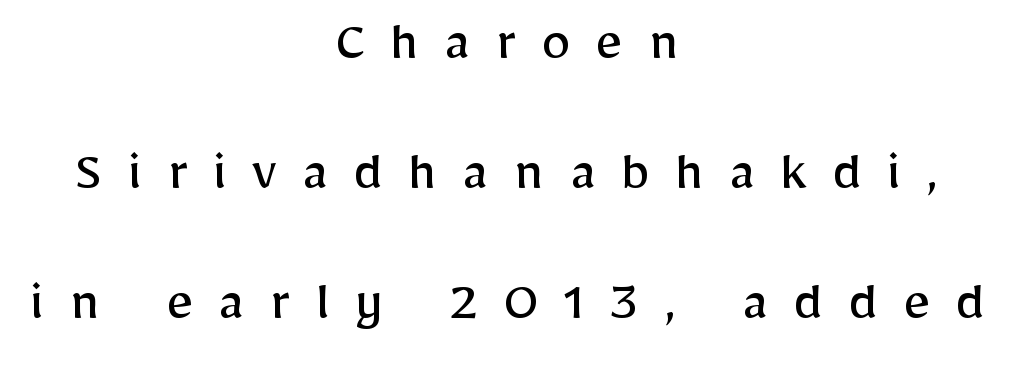
Letters rest on an invisible, unmarked baseline. Horizontally, the lines are justified to the midpoint only. The tracking reads as deliberately expanded to a designer's eye. This is roman type, the default non-slanted kind.
